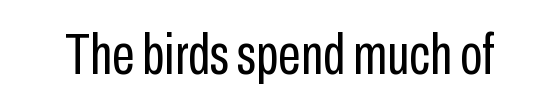
Q: Is the text bold? A: No.
Q: Is the text italic (slanted)? A: No, it is upright.
Q: Is the typeface a serif or a sans-serif typeface? A: Sans-serif.
Q: Is the text underlined? A: No.
Q: Is the spacing between letters normal or unusually wide? A: Normal.
Q: Width (condensed, normal, or wide)? A: Condensed.
Q: Stroke contrast? A: Low.
Q: x-height? A: Medium.
Q: Monospaced? A: No.
